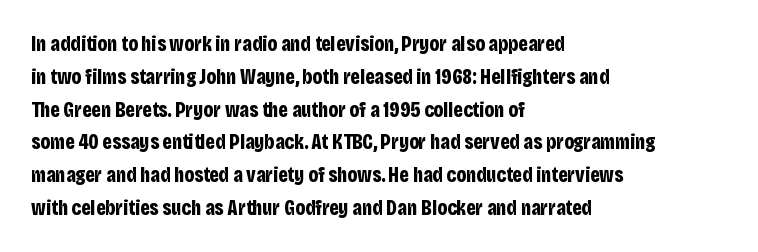
The image shows 21 px bold type, upright; set left-aligned, normal line spacing (1.56x), normal letter spacing, not underlined.
